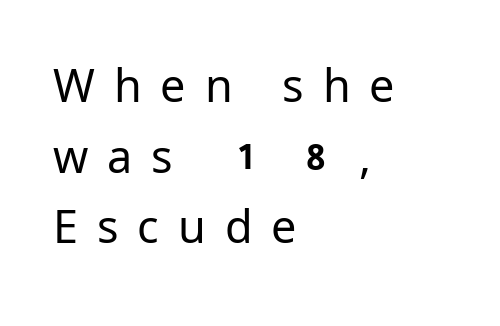
{"serif": "no", "italic": "no", "bold": "no", "weight": "regular", "width": "normal", "stroke_contrast": "low", "x_height": "medium", "monospaced": "no", "underline": "no", "align": "left", "line_spacing": "normal", "line_spacing_ratio": 1.57, "letter_spacing": "wide", "letter_spacing_em": 0.42, "glyph_px": 45}
